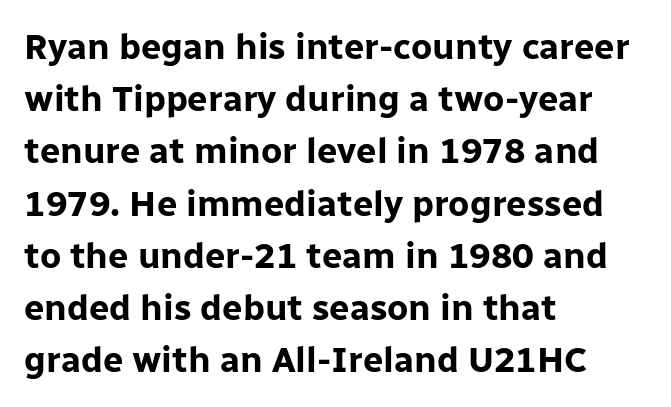
{"serif": "no", "italic": "no", "bold": "yes", "weight": "bold", "width": "normal", "stroke_contrast": "low", "x_height": "medium", "monospaced": "no", "underline": "no", "align": "left", "line_spacing": "normal", "line_spacing_ratio": 1.45, "letter_spacing": "normal", "letter_spacing_em": 0.0, "glyph_px": 36}
